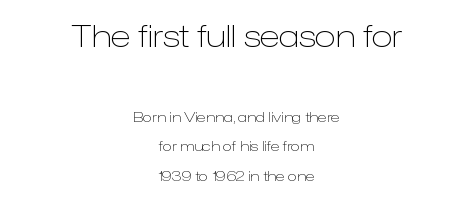
{"serif": "no", "italic": "no", "bold": "no", "weight": "light", "width": "normal", "stroke_contrast": "low", "x_height": "medium", "monospaced": "no", "underline": "no", "align": "center", "line_spacing": "loose", "line_spacing_ratio": 2.12, "letter_spacing": "normal", "letter_spacing_em": 0.0, "larger_block": "first", "size_ratio": 2.21, "glyph_px": 31}
